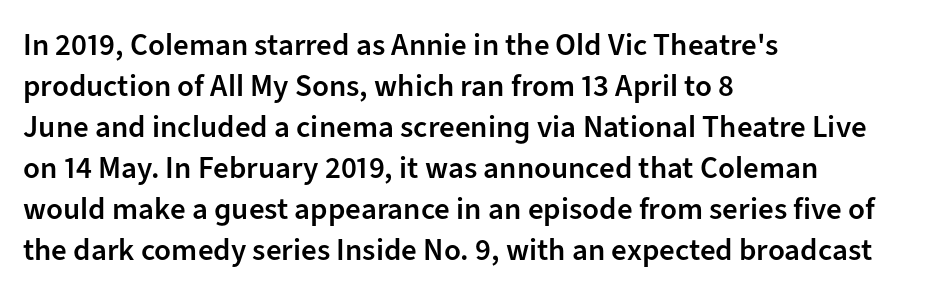
There is no visible air inserted between adjacent glyphs. The glyphs in this specimen are sans serif. When letters stand straight like this, we call the style roman or upright. Underline: absent.
